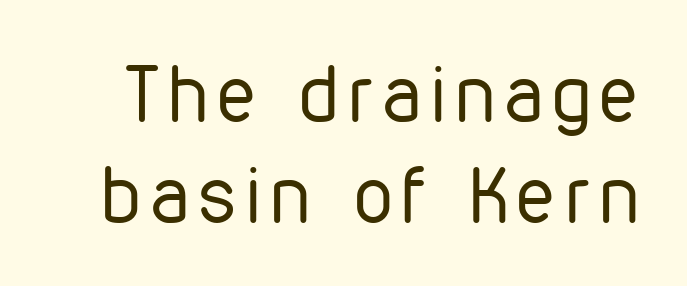
Q: Is the text bold? A: No.
Q: Is the text italic (slanted)? A: No, it is upright.
Q: Is the typeface a serif or a sans-serif typeface? A: Sans-serif.
Q: Is the text underlined? A: No.
Q: Is the spacing between lines tight, normal or loose? A: Normal.
Q: Width (condensed, normal, or wide)? A: Condensed.
Q: Stroke contrast? A: Low.
Q: x-height? A: Medium.
Q: Monospaced? A: No.
